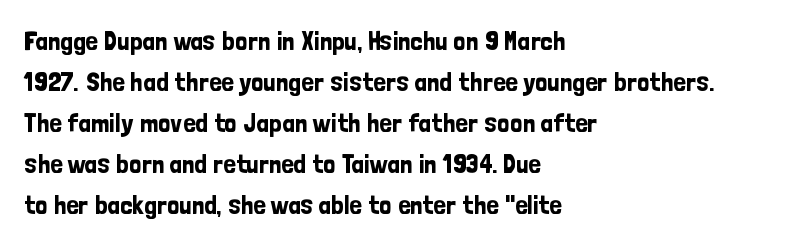
Underlining? Definitely not there. The passage shown stacks its lines at a standard gap. Tall strokes in this sample are plumb rather than angled. Is the block centered? No — it sits flush against the left margin.
